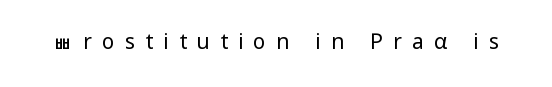
The image shows 21 px text type, upright; set unusually wide letter spacing (+0.49 em), not underlined.
